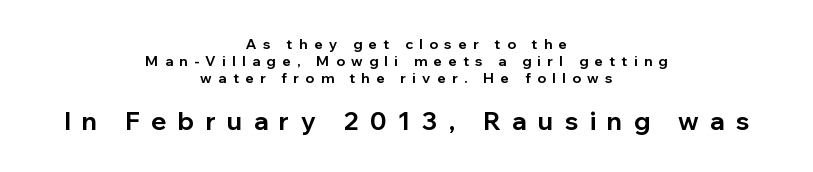
{"italic": "no", "bold": "yes", "underline": "no", "align": "center", "line_spacing_ratio": 1.2, "letter_spacing": "wide", "letter_spacing_em": 0.46, "larger_block": "second", "size_ratio": 1.79, "glyph_px": 25}
